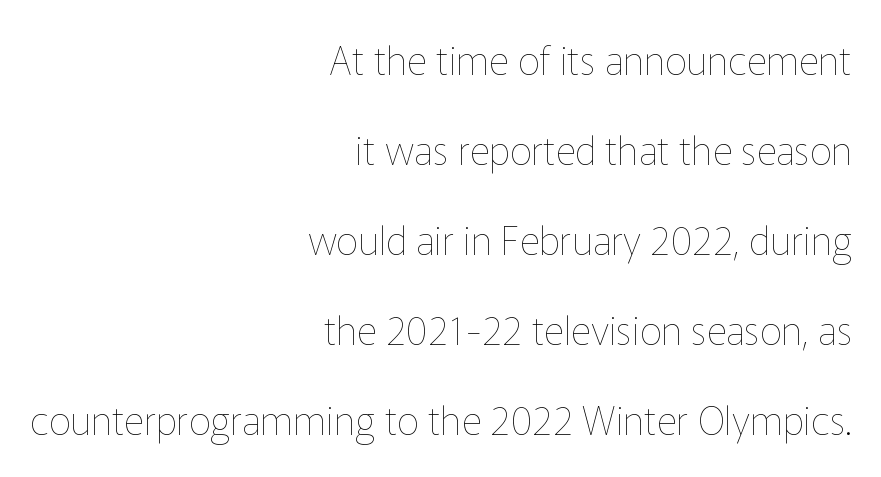
Proportional: the letters do not fall into vertical columns. Horizontal bands of white between lines are thick stripes. Posture: upright roman. The string is rendered with underlining switched off. The strokes are not fattened; the text isn't bold.
